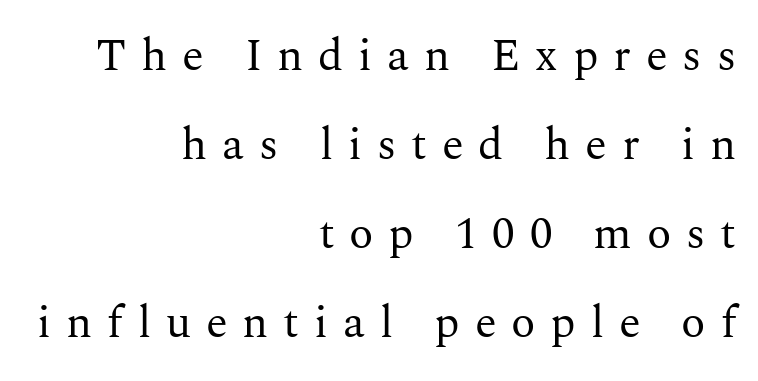
Q: Is the text bold? A: No.
Q: Is the text italic (slanted)? A: No, it is upright.
Q: Is the typeface a serif or a sans-serif typeface? A: Serif.
Q: Is the text underlined? A: No.
Q: How is the paragraph aligned? A: Right-aligned.
Q: Is the spacing between letters normal or unusually wide? A: Unusually wide.
Q: Is the spacing between lines tight, normal or loose? A: Loose.
Q: Width (condensed, normal, or wide)? A: Normal.
Q: Stroke contrast? A: Medium.
Q: x-height? A: Medium.
Q: Monospaced? A: No.
